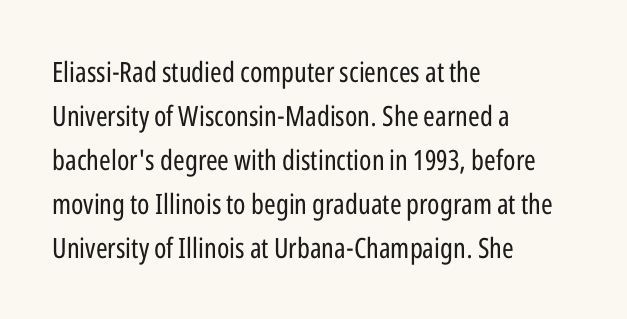
{"serif": "no", "italic": "no", "bold": "no", "weight": "regular", "width": "condensed", "stroke_contrast": "low", "x_height": "medium", "monospaced": "no", "underline": "no", "align": "left", "line_spacing": "normal", "line_spacing_ratio": 1.57, "letter_spacing": "normal", "letter_spacing_em": 0.0, "glyph_px": 28}
